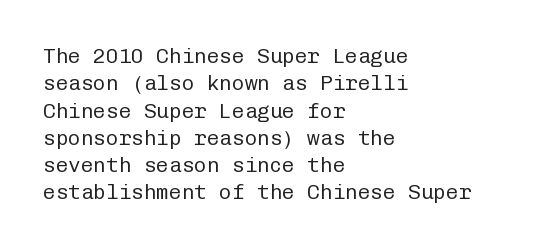
The image shows 21 px text type, upright; set left-aligned, normal line spacing (1.3x), normal letter spacing, not underlined.
